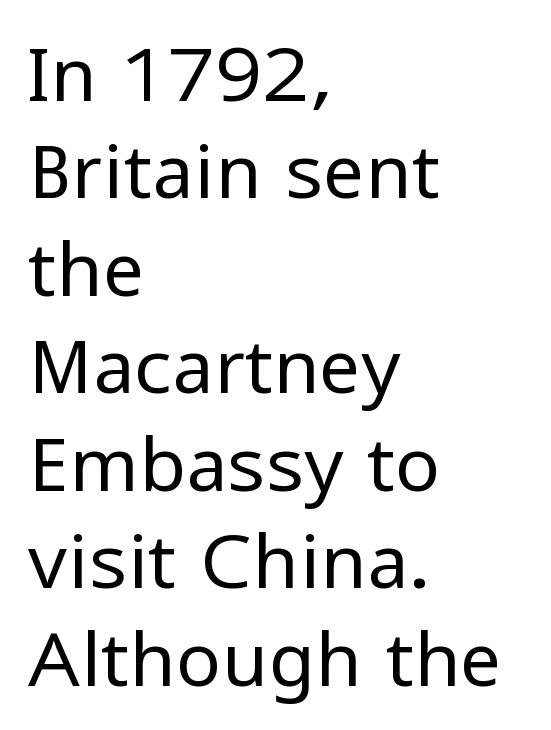
The image shows 75 px regular-weight sans-serif type, upright; set left-aligned, normal line spacing (1.3x), normal letter spacing, not underlined; low stroke contrast and a medium x-height.
